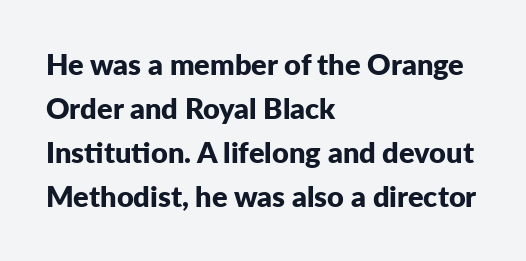
{"serif": "no", "italic": "no", "bold": "yes", "weight": "bold", "width": "normal", "stroke_contrast": "low", "x_height": "medium", "monospaced": "no", "underline": "no", "align": "left", "line_spacing": "normal", "line_spacing_ratio": 1.52, "letter_spacing": "normal", "letter_spacing_em": 0.0, "glyph_px": 29}
